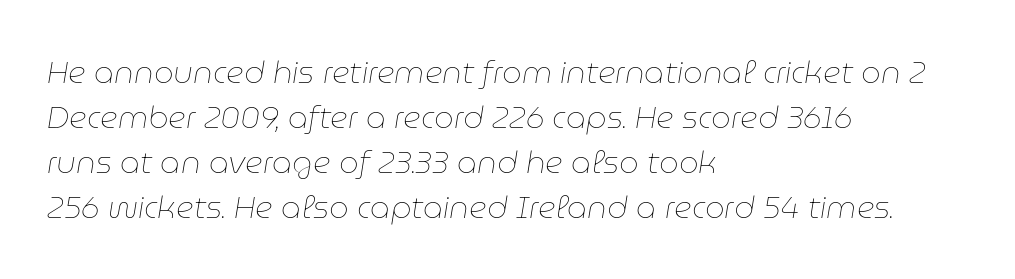
{"italic": "yes", "lean": "right", "slant_degrees": 9, "bold": "no", "weight": "thin", "width": "normal", "stroke_contrast": "low", "x_height": "medium", "monospaced": "no", "underline": "no", "align": "left", "line_spacing": "normal", "line_spacing_ratio": 1.45, "letter_spacing": "normal", "letter_spacing_em": 0.0, "glyph_px": 31}
